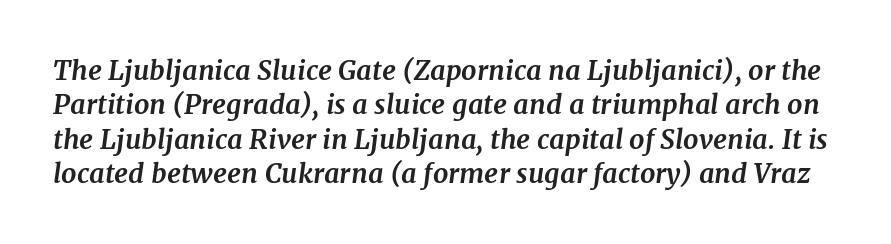
{"italic": "yes", "lean": "right", "slant_degrees": 7, "bold": "yes", "underline": "no", "line_spacing": "normal", "line_spacing_ratio": 1.27, "letter_spacing": "normal", "letter_spacing_em": 0.0, "glyph_px": 27}
